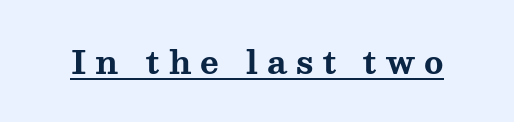
{"serif": "yes", "italic": "no", "bold": "yes", "weight": "bold", "width": "wide", "stroke_contrast": "medium", "x_height": "medium", "monospaced": "no", "underline": "yes", "letter_spacing": "wide", "letter_spacing_em": 0.28, "glyph_px": 32}
